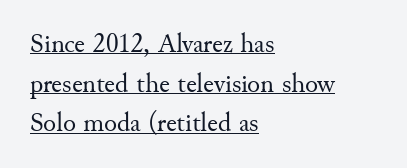
Teacher's note: observe the even left margin — that is flush-left alignment. Does the leading feel generous? No, just average. Notice how a bar underscores the lettering throughout. Compared with a typical body face, this is equally light or lighter still.
